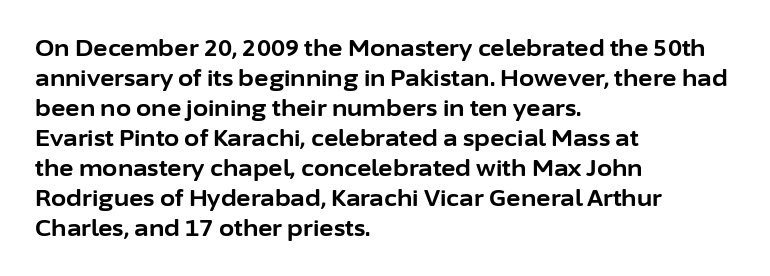
{"italic": "no", "bold": "yes", "underline": "no", "align": "left", "line_spacing": "normal", "line_spacing_ratio": 1.36, "letter_spacing": "normal", "letter_spacing_em": 0.0, "glyph_px": 22}
